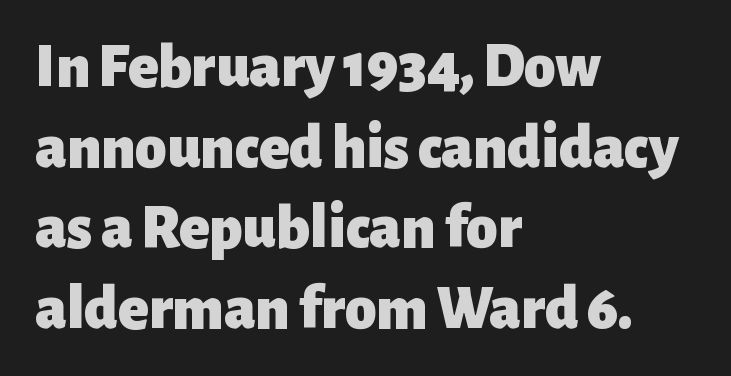
Q: Is the text bold? A: Yes.
Q: Is the text italic (slanted)? A: No, it is upright.
Q: Is the typeface a serif or a sans-serif typeface? A: Sans-serif.
Q: Is the text underlined? A: No.
Q: How is the paragraph aligned? A: Left-aligned.
Q: Is the spacing between letters normal or unusually wide? A: Normal.
Q: Is the spacing between lines tight, normal or loose? A: Normal.
Q: Width (condensed, normal, or wide)? A: Normal.
Q: Stroke contrast? A: Low.
Q: x-height? A: Medium.
Q: Monospaced? A: No.
